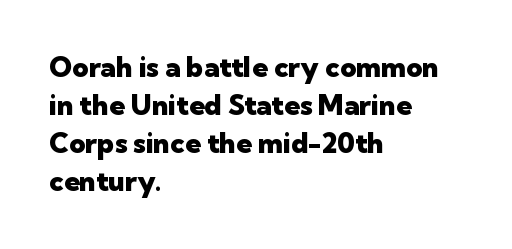
{"serif": "no", "italic": "no", "bold": "yes", "weight": "heavy", "width": "normal", "stroke_contrast": "low", "x_height": "medium", "monospaced": "no", "underline": "no", "align": "left", "line_spacing": "normal", "line_spacing_ratio": 1.36, "letter_spacing": "normal", "letter_spacing_em": 0.0, "glyph_px": 28}
